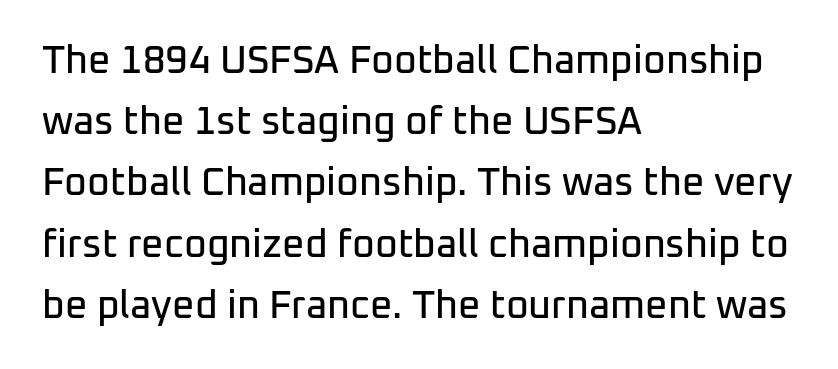
The tracking reads as untouched default to a designer's eye. Just letters on the line, the space beneath them empty. Each letter keeps its own natural width here, so spacing adapts to shape. The vertical gap from one line to the next is medium. Nothing sits at the stroke ends, so this counts as sans-serif.
